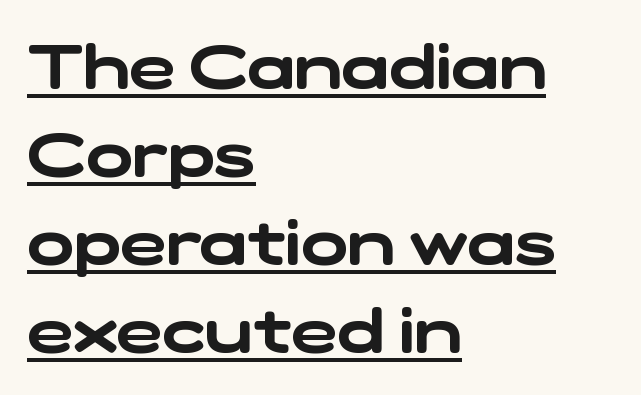
Students, observe: this is what conventionally led text looks like. Serifs: no, the terminals of the letterforms are clean. The rendering uses natural spacing where letterforms have individual widths. Where is the straight margin? On the left. Does a line run under the words? Yes, clearly.
